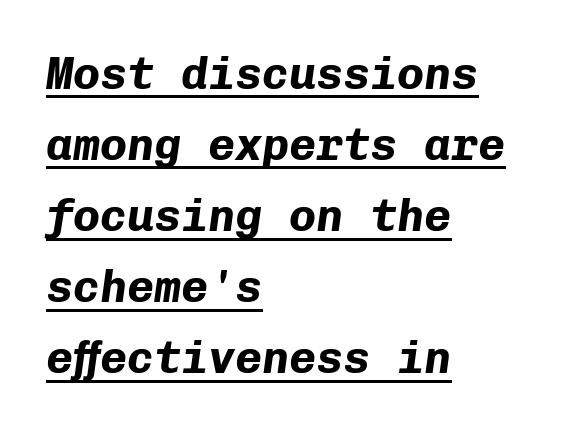
{"italic": "yes", "lean": "right", "slant_degrees": 8, "bold": "yes", "weight": "bold", "width": "normal", "stroke_contrast": "low", "x_height": "medium", "monospaced": "yes", "underline": "yes", "align": "left", "line_spacing": "normal", "line_spacing_ratio": 1.58, "letter_spacing": "normal", "letter_spacing_em": 0.0, "glyph_px": 45}
